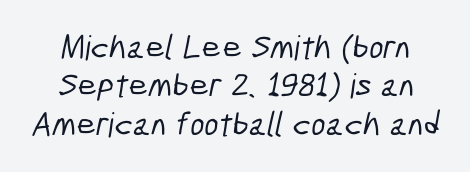
The rendering keeps characters at their native spacing. Reading down the column, the eye jumps only a short way to each next line. Has an underline been added? It has not. You can tell from the bare stems that sans-serif type was used.
